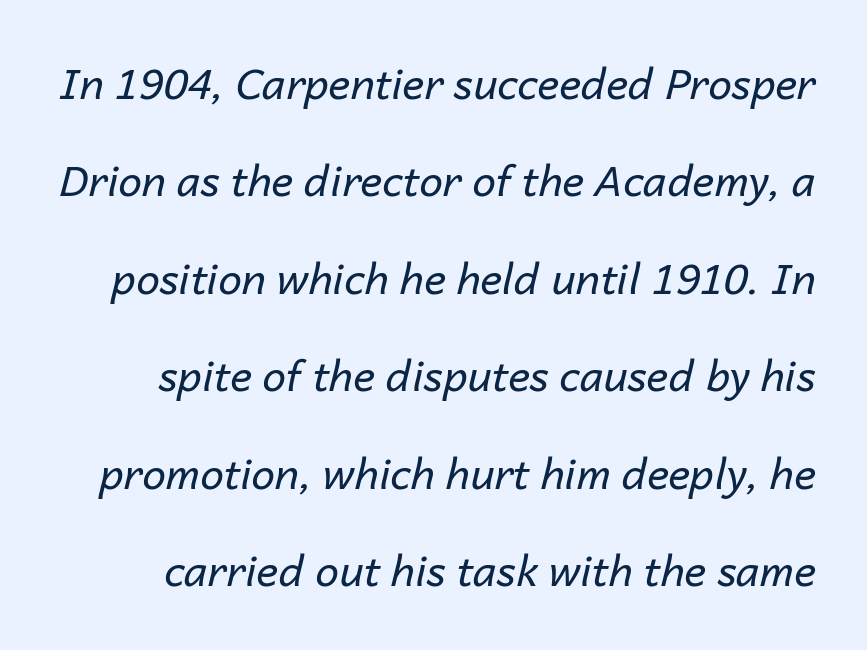
Q: Is the text bold? A: No.
Q: Is the text italic (slanted)? A: Yes, it leans right by about 14 degrees.
Q: Is the text underlined? A: No.
Q: Is the spacing between letters normal or unusually wide? A: Normal.
Q: Is the spacing between lines tight, normal or loose? A: Loose.
Q: Width (condensed, normal, or wide)? A: Normal.
Q: Stroke contrast? A: Low.
Q: x-height? A: Medium.
Q: Monospaced? A: No.
